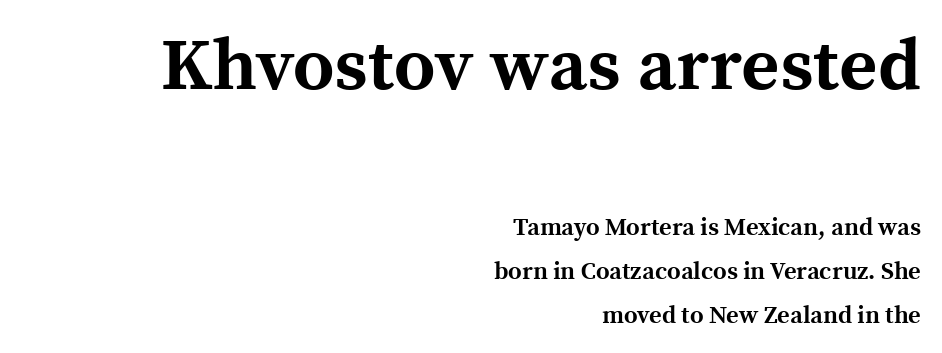
{"serif": "yes", "italic": "no", "bold": "yes", "weight": "bold", "width": "normal", "x_height": "medium", "monospaced": "no", "underline": "no", "align": "right", "line_spacing_ratio": 1.82, "letter_spacing": "normal", "letter_spacing_em": 0.0, "larger_block": "first", "size_ratio": 3.04, "glyph_px": 73}
